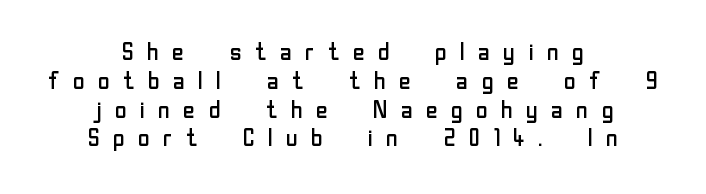
The image shows 24 px text type, upright; set centered, line spacing 1.2x, unusually wide letter spacing (+0.46 em), not underlined.
